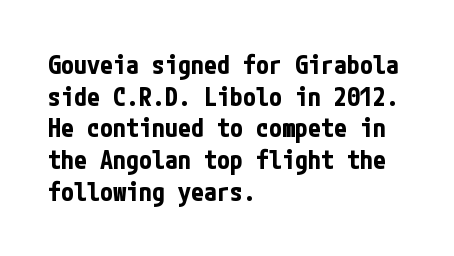
{"italic": "no", "bold": "yes", "underline": "no", "align": "left", "line_spacing_ratio": 1.22, "letter_spacing": "normal", "letter_spacing_em": 0.0, "glyph_px": 26}
